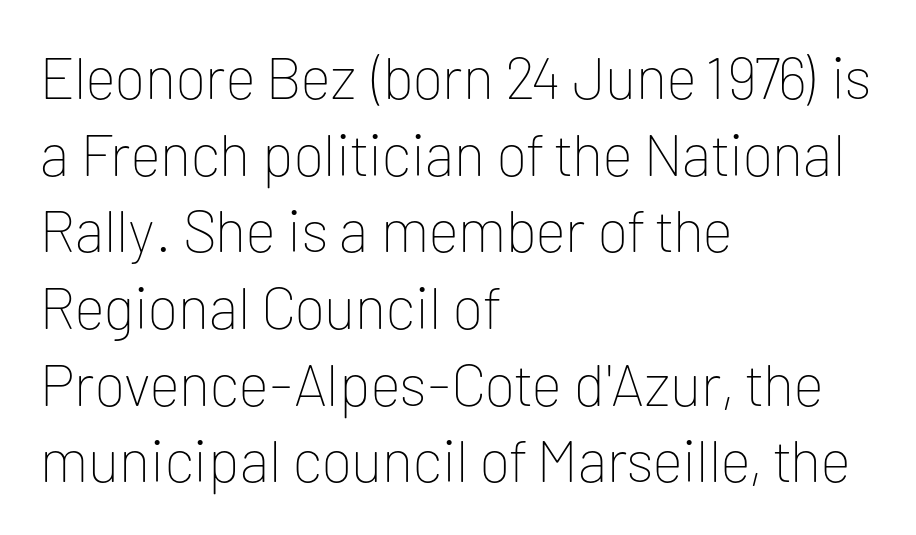
The image shows 59 px thin sans-serif type, upright; set left-aligned, normal line spacing (1.3x), normal letter spacing, not underlined; low stroke contrast and a medium x-height.
